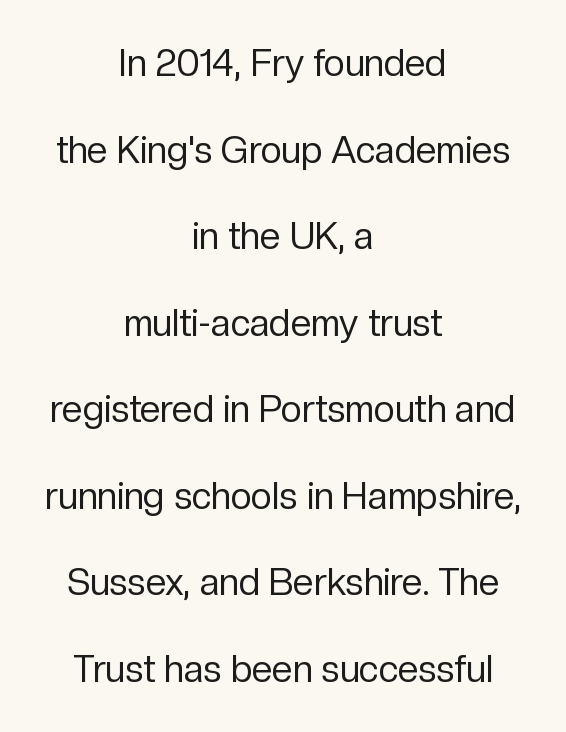
{"serif": "no", "italic": "no", "bold": "no", "weight": "regular", "width": "normal", "stroke_contrast": "low", "x_height": "medium", "monospaced": "no", "underline": "no", "align": "center", "line_spacing": "loose", "line_spacing_ratio": 2.34, "letter_spacing": "normal", "letter_spacing_em": 0.0, "glyph_px": 37}
